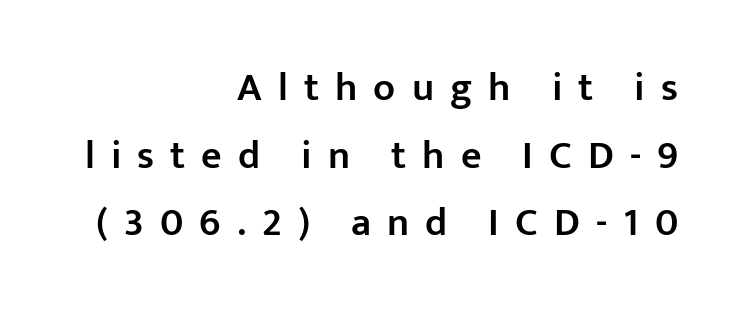
Q: Is the text bold? A: Semi-bold.
Q: Is the text italic (slanted)? A: No, it is upright.
Q: Is the typeface a serif or a sans-serif typeface? A: Sans-serif.
Q: Is the text underlined? A: No.
Q: How is the paragraph aligned? A: Right-aligned.
Q: Is the spacing between letters normal or unusually wide? A: Unusually wide.
Q: Is the spacing between lines tight, normal or loose? A: Normal.
Q: Width (condensed, normal, or wide)? A: Normal.
Q: Stroke contrast? A: Low.
Q: x-height? A: Medium.
Q: Monospaced? A: No.
